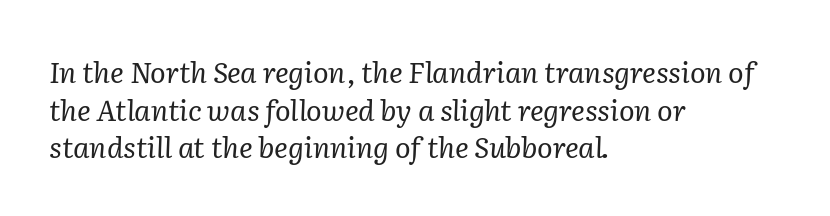
{"serif": "yes", "italic": "yes", "lean": "right", "slant_degrees": 2, "bold": "no", "weight": "regular", "width": "normal", "stroke_contrast": "low", "x_height": "medium", "monospaced": "no", "underline": "no", "align": "left", "line_spacing": "normal", "line_spacing_ratio": 1.3, "letter_spacing": "normal", "letter_spacing_em": 0.0, "glyph_px": 29}
